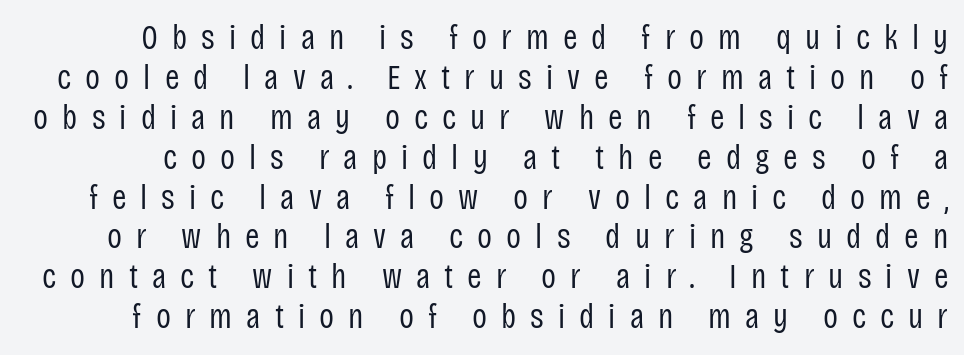
The image shows 35 px regular-weight, condensed sans-serif type, upright; set tight line spacing (1.14x), unusually wide letter spacing (+0.4 em), not underlined; low stroke contrast and a large x-height.
